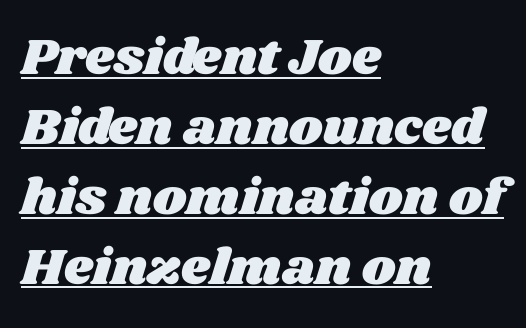
This sample keeps an unexceptional amount of space between lines. This sample has the flowing, uneven cadence of proportional lettering. Reading down the block, your eye returns to a fixed left position each line. Short note: letters normally spaced. Caption: lettering with a line underneath.
